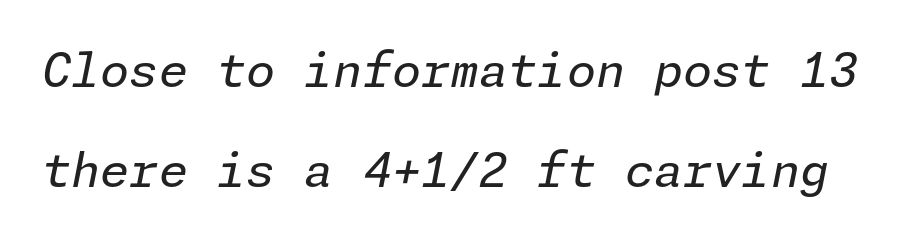
The letters sit at their default tracking, neither squeezed nor spread. No heavy texture on the line: the type isn't bold. The rendering uses a large line-height, opening up the rows. Descenders hang freely into open space. The glyphs look as if they've been sheared to an angle.
